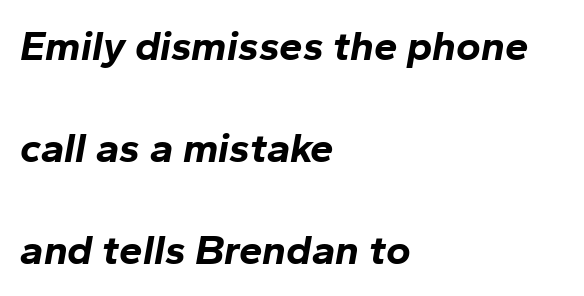
Q: Is the text bold? A: Yes.
Q: Is the text italic (slanted)? A: Yes, it leans right by about 10 degrees.
Q: Is the text underlined? A: No.
Q: How is the paragraph aligned? A: Left-aligned.
Q: Is the spacing between letters normal or unusually wide? A: Normal.
Q: Is the spacing between lines tight, normal or loose? A: Loose.
Q: Width (condensed, normal, or wide)? A: Normal.
Q: Stroke contrast? A: Low.
Q: x-height? A: Medium.
Q: Monospaced? A: No.
